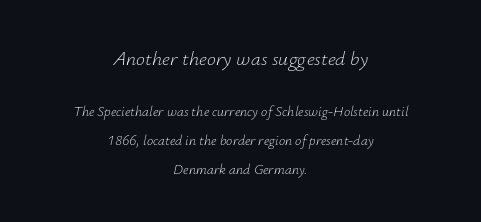
{"italic": "yes", "lean": "right", "slant_degrees": 12, "bold": "no", "underline": "no", "align": "center", "line_spacing": "loose", "line_spacing_ratio": 2.08, "letter_spacing": "normal", "letter_spacing_em": 0.0, "larger_block": "first", "size_ratio": 1.43, "glyph_px": 20}
